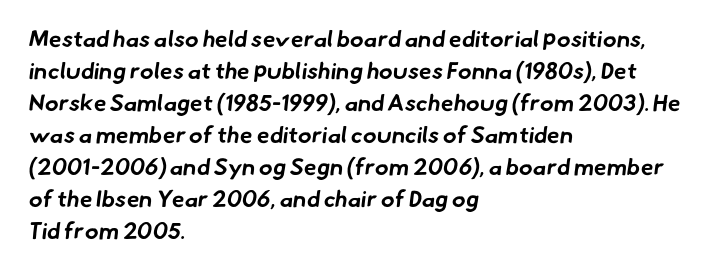
Notice how thick the strokes are: this is what a full bold looks like. One glance says typical: line gaps are just what's usual. Here the glyphs are tracked normally, forming tight word shapes. Glance below the letters and you will spot only blank space. These lines are set flush left with a ragged right edge.
